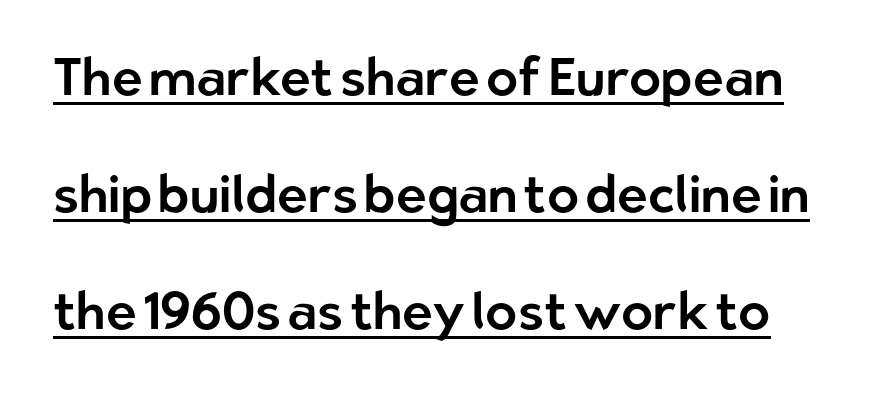
The glyphs in this specimen are sans serif. The typesetter has applied underlining to the passage shown. A typesetter would mark this as roman, not italic. This sample uses plain, unmodified letter spacing.
